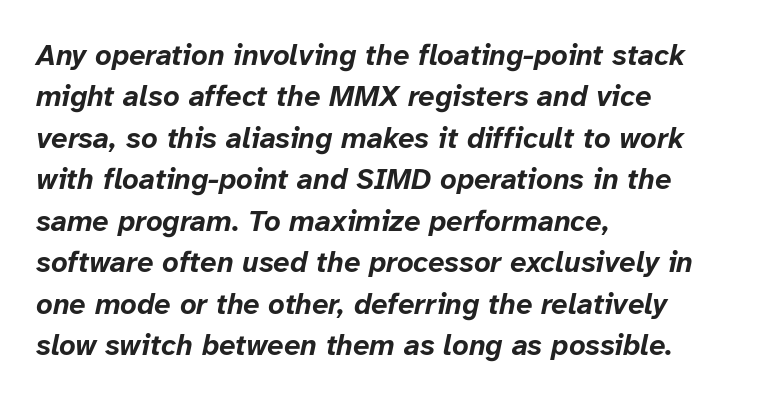
Visually the block forms a straight wall on the left and a jagged coastline on the right. There is no visible air inserted between adjacent glyphs. Underline: absent. Regular leading. The glyphs look as if they've been sheared to an angle. Each letter keeps its own natural width here, so spacing adapts to shape.
